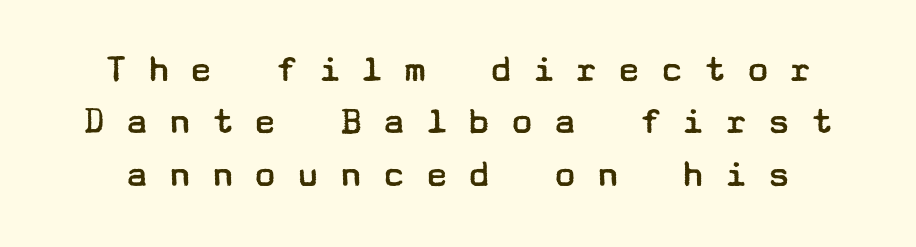
The leading is moderate, giving the passage an even texture. A roman cut, with each character standing at attention. Only glyphs here, with clear space below each row. Is the letter spacing exaggerated? Yes — the characters are pushed far apart. Think standard paragraph weight, or any step lighter than that.
